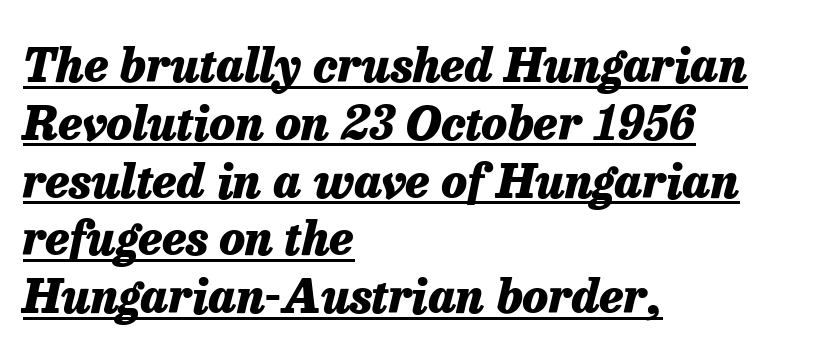
Q: Is the text bold? A: Yes.
Q: Is the text italic (slanted)? A: Yes, it leans right by about 13 degrees.
Q: Is the text underlined? A: Yes.
Q: How is the paragraph aligned? A: Left-aligned.
Q: Is the spacing between letters normal or unusually wide? A: Normal.
Q: Width (condensed, normal, or wide)? A: Normal.
Q: Stroke contrast? A: Low.
Q: x-height? A: Medium.
Q: Monospaced? A: No.
